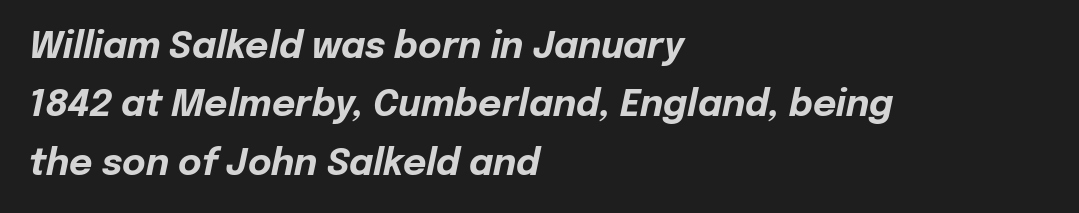
{"italic": "yes", "lean": "right", "slant_degrees": 12, "bold": "yes", "weight": "bold", "width": "normal", "stroke_contrast": "low", "x_height": "medium", "monospaced": "no", "underline": "no", "align": "left", "line_spacing": "normal", "line_spacing_ratio": 1.62, "letter_spacing": "normal", "letter_spacing_em": 0.0, "glyph_px": 36}
